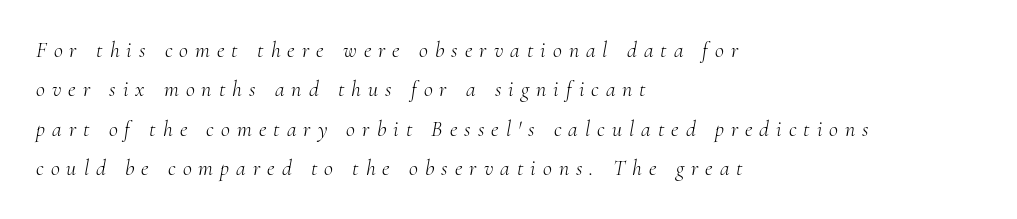
{"italic": "yes", "lean": "right", "slant_degrees": 10, "bold": "no", "underline": "no", "align": "left", "line_spacing_ratio": 1.79, "letter_spacing": "wide", "letter_spacing_em": 0.32, "glyph_px": 22}
